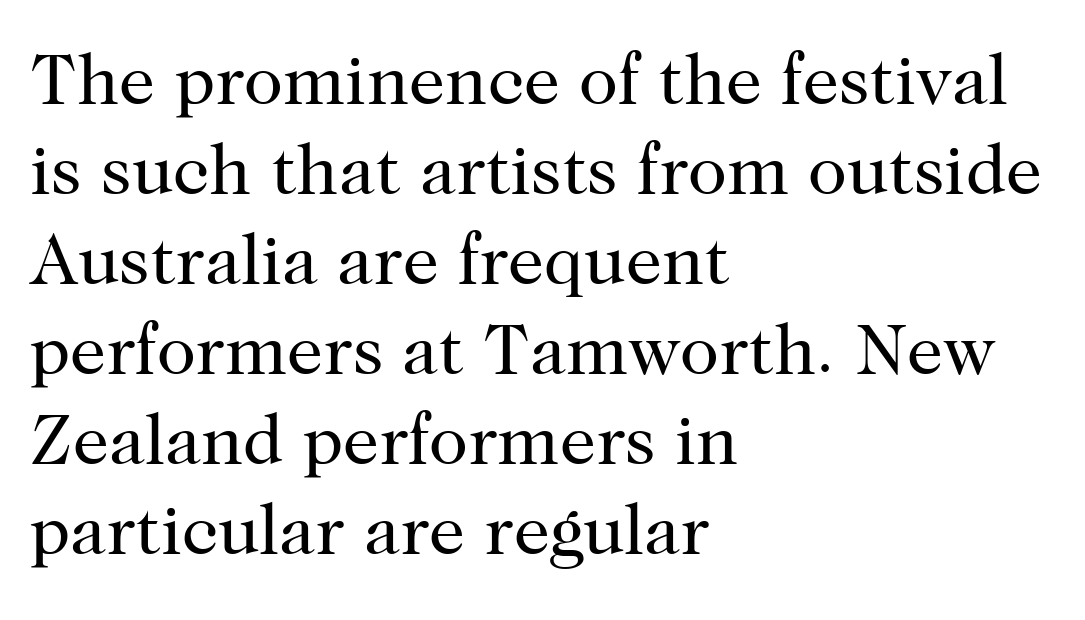
The image shows 72 px regular-weight serif type, upright; set left-aligned, normal line spacing (1.25x), normal letter spacing, not underlined; high stroke contrast and a medium x-height.
